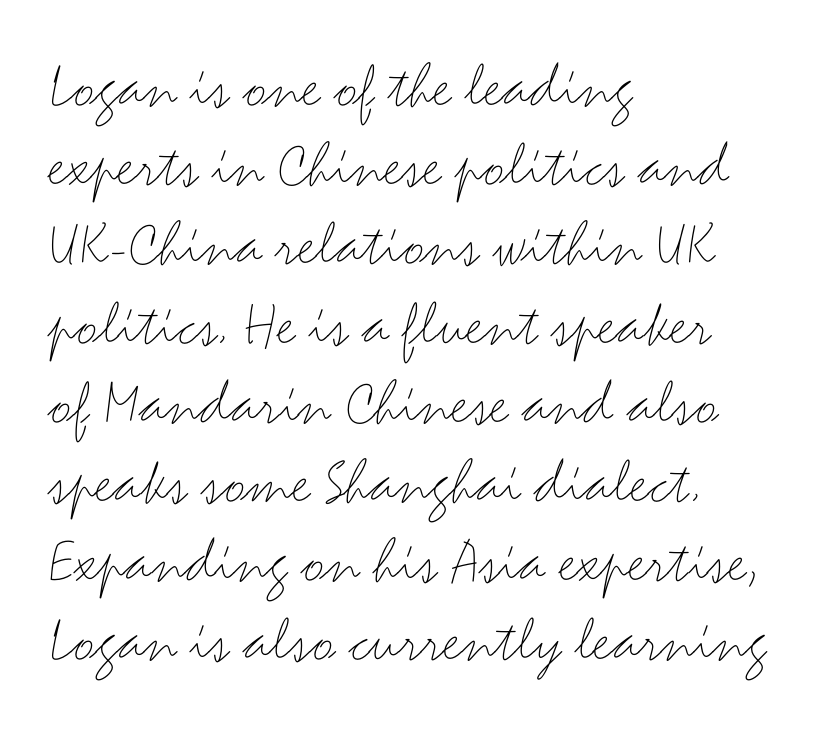
{"serif": "no", "bold": "no", "weight": "thin", "width": "wide", "stroke_contrast": "medium", "x_height": "small", "monospaced": "no", "underline": "no", "align": "left", "line_spacing_ratio": 1.2, "letter_spacing": "normal", "letter_spacing_em": 0.0, "glyph_px": 66}
